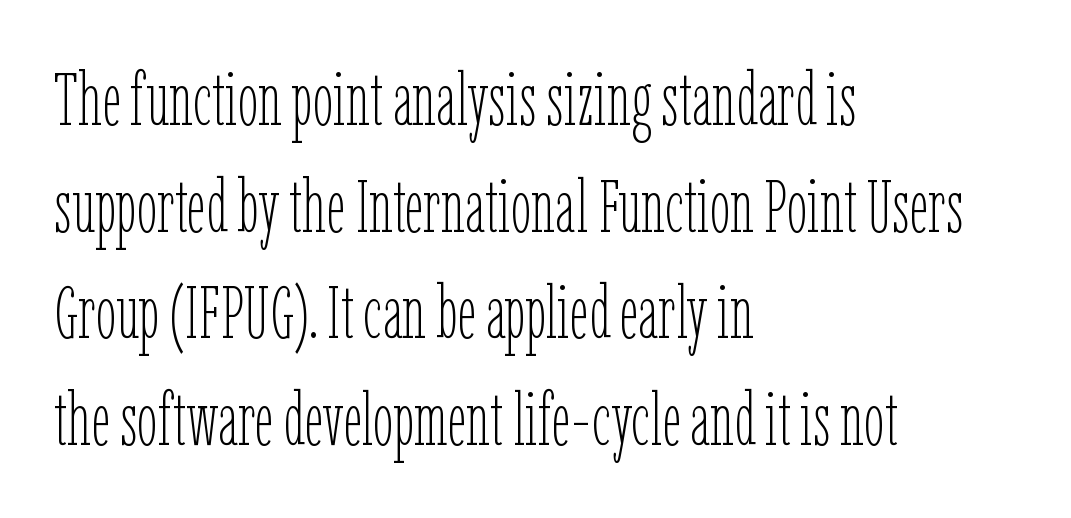
The image shows 74 px thin, condensed type, upright; set left-aligned, normal line spacing (1.44x), normal letter spacing, not underlined; low stroke contrast and a medium x-height.
